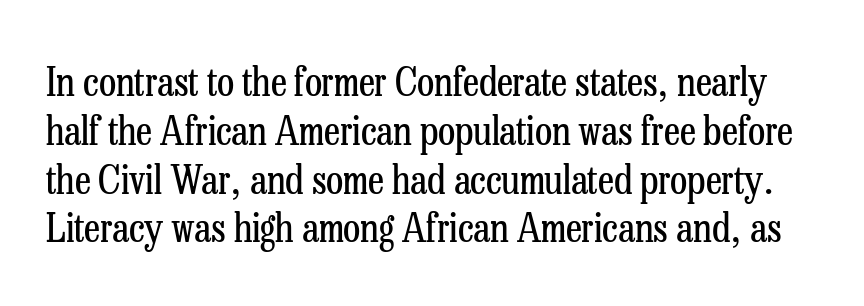
The image shows 40 px regular-weight, condensed serif type, upright; set line spacing 1.22x, normal letter spacing, not underlined; low stroke contrast and a medium x-height.
